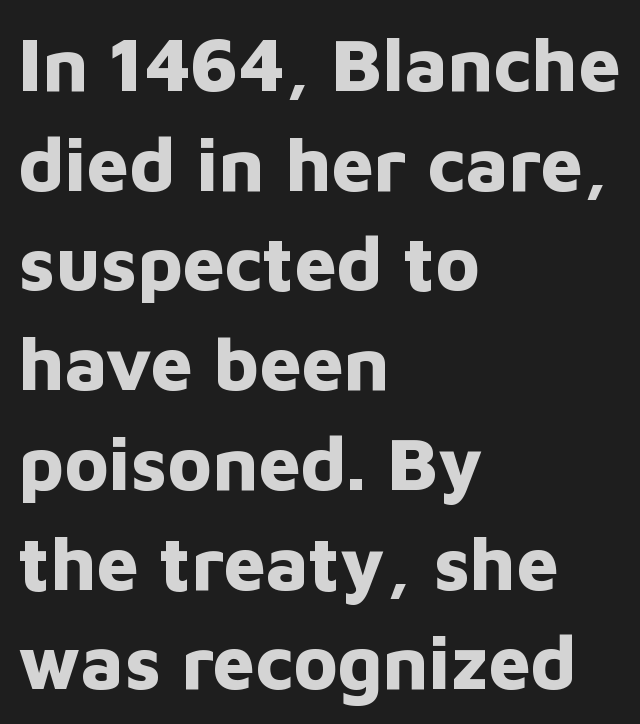
Evenly set lines give the paragraph a standard silhouette. The face used here is rendered with its standard letterfit. The letters carry no serifs — their stems end cleanly without finishing strokes. The type sits square on the baseline with zero lean.
